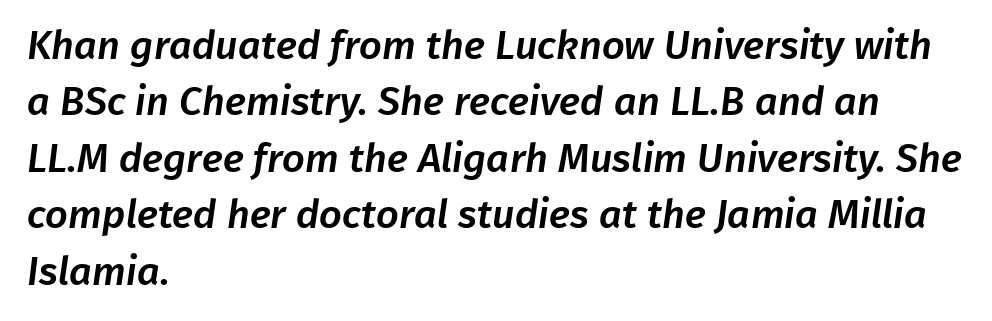
Horizontal bands of white between lines are of average thickness. Letters rest on an invisible, unmarked baseline. Serif or sans? Sans — the stroke terminals are bare. The rag falls on the right side of this text block.
